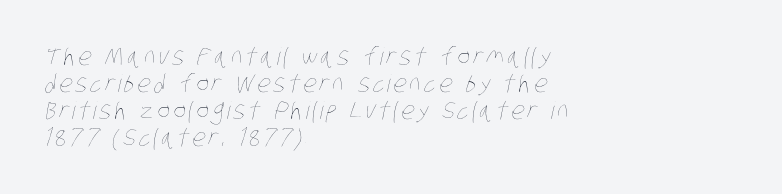
Q: Is the text bold? A: No.
Q: Is the text underlined? A: No.
Q: How is the paragraph aligned? A: Left-aligned.
Q: Is the spacing between lines tight, normal or loose? A: Tight.
